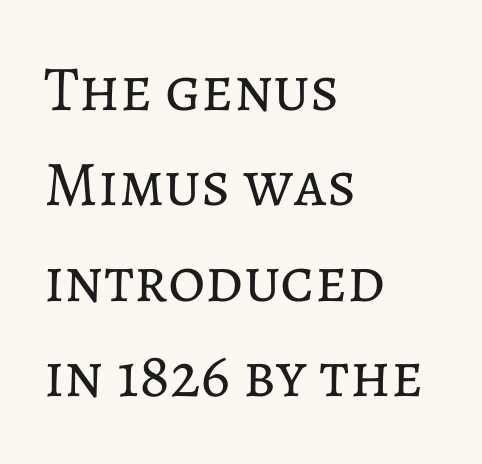
{"italic": "no", "bold": "no", "weight": "regular", "width": "normal", "stroke_contrast": "low", "x_height": "medium", "monospaced": "no", "underline": "no", "align": "left", "line_spacing": "normal", "line_spacing_ratio": 1.49, "letter_spacing": "normal", "letter_spacing_em": 0.0, "glyph_px": 64}
